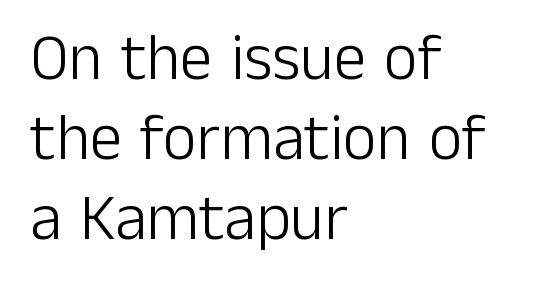
The gaps between neighbouring characters are ordinary and unremarkable. Letterform terminals end flat and unadorned throughout the passage. Varying glyph widths throughout — classic text-font behaviour. The characters are drawn with everyday or finer stroke widths.
